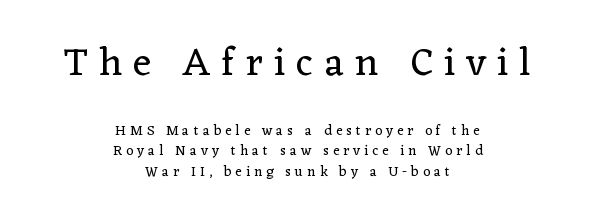
Compared with typical paragraphs, the rows here are spaced about the same. These lines are composed in type with serifs. This layout puts the oversized block above and the modest block below. No heavy texture on the line: the type isn't bold.
